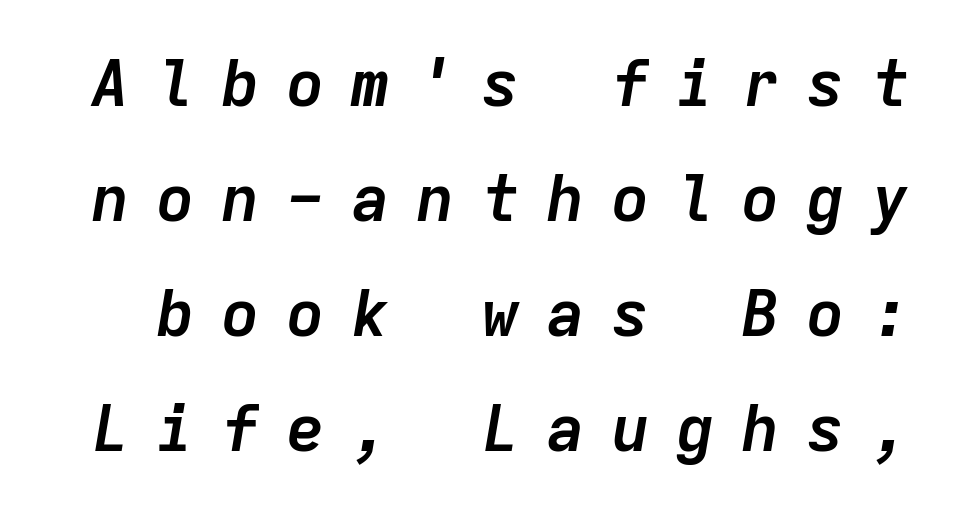
The letters march in equal steps, a hallmark of fixed-pitch type. This rendering features lettering with no underline. The face used here has the dense, thick strokes of a bold. Characters follow at a spacing far wider than the type designer built in. If you drew a line through each stem, it would be angled.
